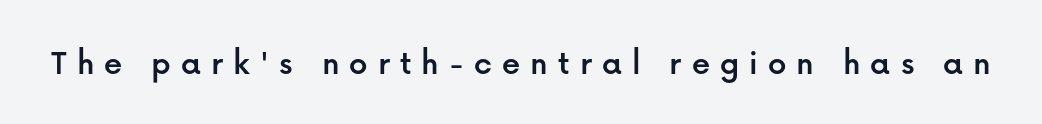
In terms of posture, this sample is upright. Honestly, the letter spacing is so wide it's the main thing you notice. The face used here is a sans, in the tradition of grotesques and geometrics. This sample has the flowing, uneven cadence of proportional lettering. Lines of text with bare space underneath.
